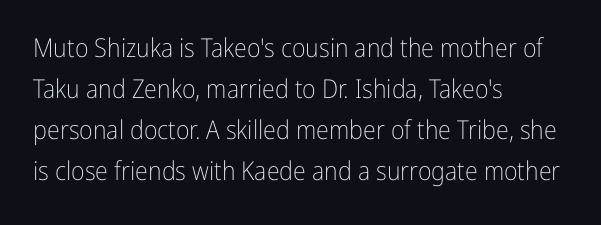
The words here are not underlined. Unbolded letterforms with no extra heft. Quick note: interline space is typical. These lines stack with their left ends in a neat column. Ordinary non-slanted type is in use. Here the glyphs are tracked normally, forming tight word shapes.
